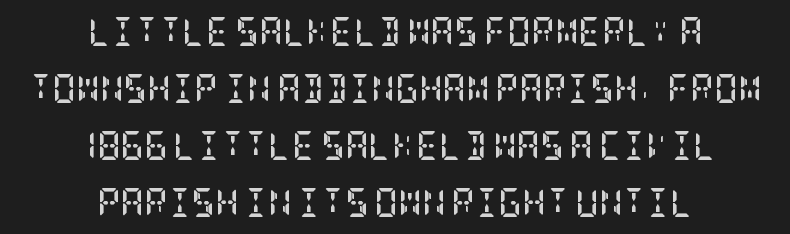
Q: Is the text bold? A: Yes.
Q: Is the text italic (slanted)? A: No, it is upright.
Q: Is the typeface a serif or a sans-serif typeface? A: Serif.
Q: Is the text underlined? A: No.
Q: How is the paragraph aligned? A: Centered.
Q: Is the spacing between letters normal or unusually wide? A: Normal.
Q: Is the spacing between lines tight, normal or loose? A: Loose.
Q: Width (condensed, normal, or wide)? A: Condensed.
Q: Stroke contrast? A: Low.
Q: x-height? A: Large.
